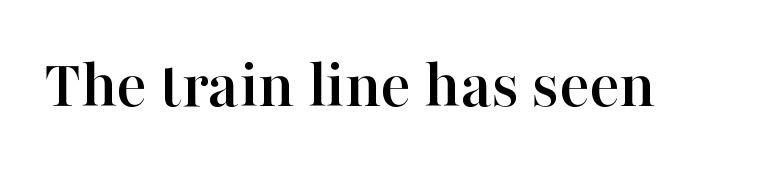
To sum up the face: it has serifs. There is no visible air inserted between adjacent glyphs. Note the varied advance widths — an 'i' is clearly narrower than an 'm'. A typesetter would mark this as roman, not italic. Plain, unruled lines of type.
